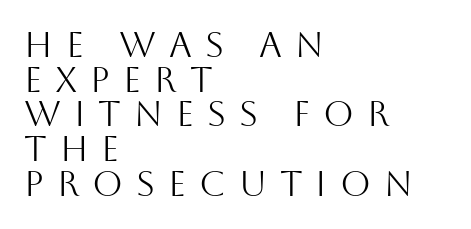
Q: Is the text bold? A: No.
Q: Is the text italic (slanted)? A: No, it is upright.
Q: Is the typeface a serif or a sans-serif typeface? A: Sans-serif.
Q: Is the text underlined? A: No.
Q: How is the paragraph aligned? A: Left-aligned.
Q: Is the spacing between letters normal or unusually wide? A: Unusually wide.
Q: Is the spacing between lines tight, normal or loose? A: Tight.
Q: Width (condensed, normal, or wide)? A: Normal.
Q: Stroke contrast? A: Medium.
Q: x-height? A: Large.
Q: Monospaced? A: No.
